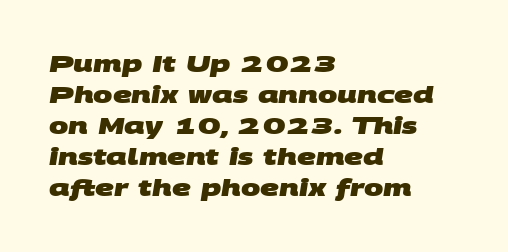
Caption: bold face, heavy strokes. The horizontal fit of the characters is conventional and even. The rows are spaced the way most documents space them. The lines are quadded left.
